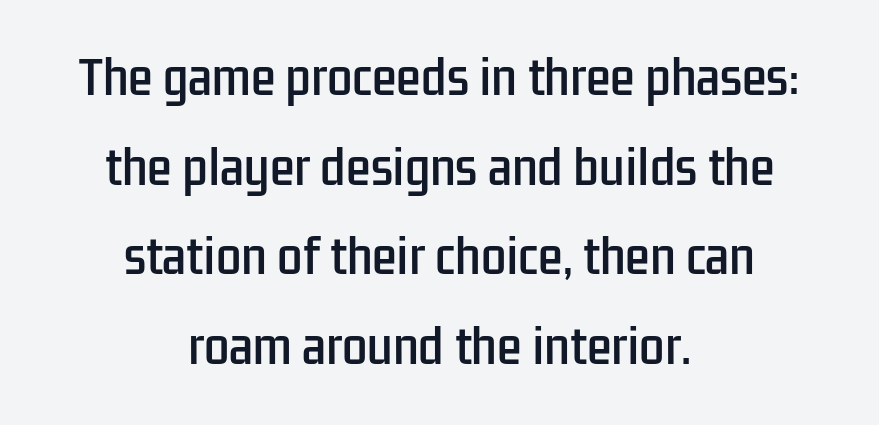
{"serif": "no", "italic": "no", "width": "condensed", "stroke_contrast": "low", "x_height": "medium", "monospaced": "no", "underline": "no", "align": "center", "line_spacing": "loose", "line_spacing_ratio": 1.99, "letter_spacing": "normal", "letter_spacing_em": 0.0, "glyph_px": 45}
